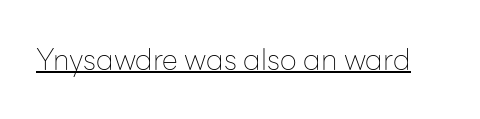
The image shows 29 px thin sans-serif type, upright; set normal letter spacing, underlined; low stroke contrast and a medium x-height.
